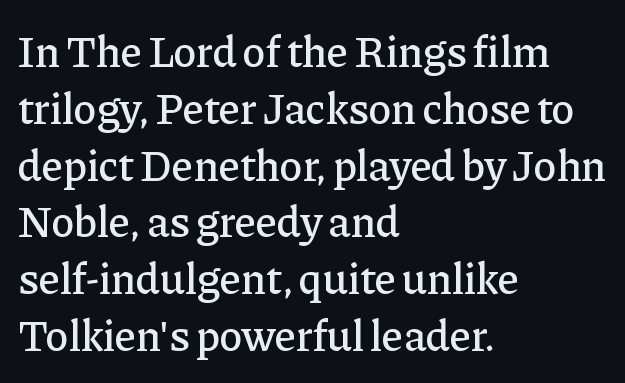
Q: Is the text italic (slanted)? A: No, it is upright.
Q: Is the typeface a serif or a sans-serif typeface? A: Serif.
Q: Is the text underlined? A: No.
Q: How is the paragraph aligned? A: Left-aligned.
Q: Is the spacing between letters normal or unusually wide? A: Normal.
Q: Is the spacing between lines tight, normal or loose? A: Normal.
Q: Width (condensed, normal, or wide)? A: Normal.
Q: Stroke contrast? A: Low.
Q: x-height? A: Medium.
Q: Monospaced? A: No.
